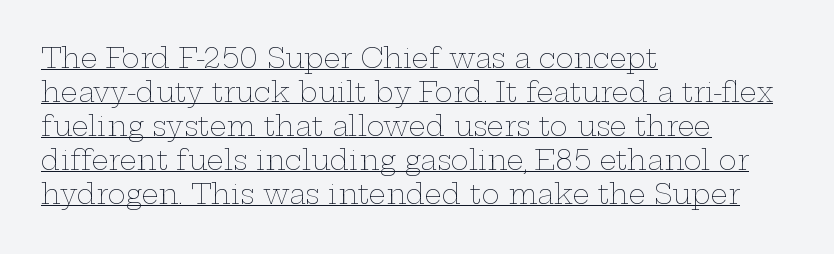
Q: Is the text bold? A: No.
Q: Is the text italic (slanted)? A: No, it is upright.
Q: Is the text underlined? A: Yes.
Q: How is the paragraph aligned? A: Left-aligned.
Q: Is the spacing between letters normal or unusually wide? A: Normal.
Q: Is the spacing between lines tight, normal or loose? A: Normal.
